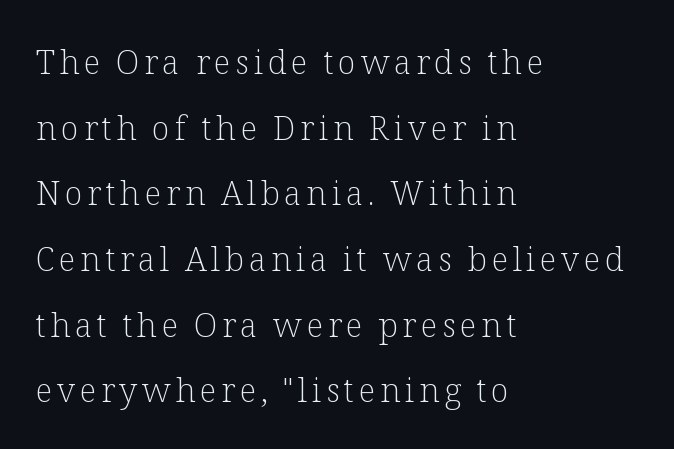
Q: Is the text bold? A: No.
Q: Is the text italic (slanted)? A: No, it is upright.
Q: Is the typeface a serif or a sans-serif typeface? A: Serif.
Q: Is the text underlined? A: No.
Q: How is the paragraph aligned? A: Left-aligned.
Q: Is the spacing between lines tight, normal or loose? A: Loose.
Q: Width (condensed, normal, or wide)? A: Normal.
Q: Stroke contrast? A: Low.
Q: x-height? A: Medium.
Q: Monospaced? A: No.
